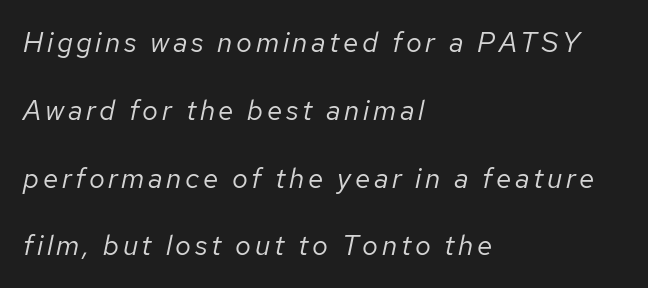
Q: Is the text bold? A: No.
Q: Is the text italic (slanted)? A: Yes, it leans right by about 12 degrees.
Q: Is the text underlined? A: No.
Q: How is the paragraph aligned? A: Left-aligned.
Q: Is the spacing between lines tight, normal or loose? A: Loose.
Q: Width (condensed, normal, or wide)? A: Normal.
Q: Stroke contrast? A: Low.
Q: x-height? A: Medium.
Q: Monospaced? A: No.
